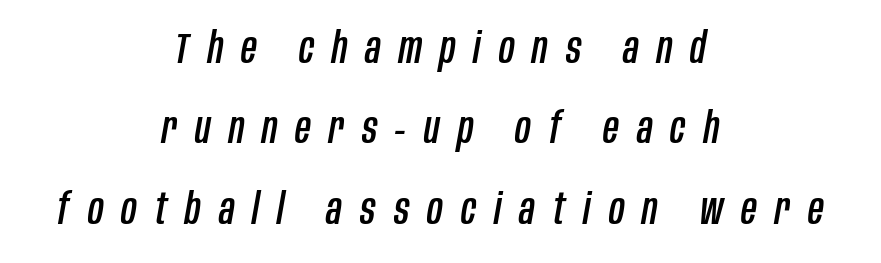
Typeset on center — no edge is straight. These lines have a slow, spaced-out rhythm from letter to letter. No word sits above an underline. It's the slanting kind of type. Is this a fixed-width face? No — the glyphs have proportional, varying widths.
